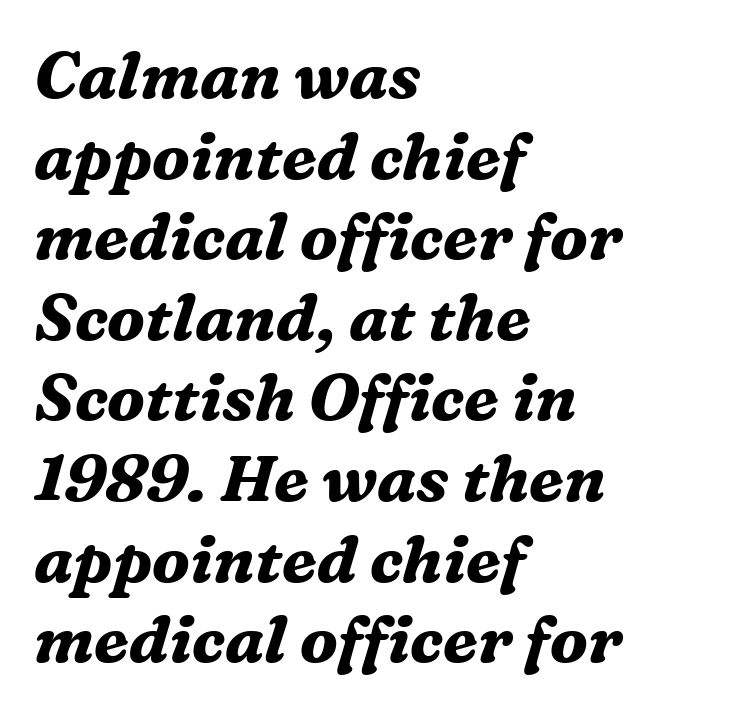
{"serif": "yes", "italic": "yes", "lean": "right", "slant_degrees": 16, "bold": "yes", "weight": "bold", "width": "normal", "stroke_contrast": "medium", "x_height": "medium", "monospaced": "no", "underline": "no", "align": "left", "line_spacing_ratio": 1.24, "letter_spacing": "normal", "letter_spacing_em": 0.0, "glyph_px": 65}
